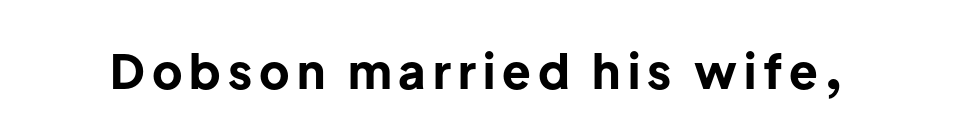
{"serif": "no", "italic": "no", "bold": "yes", "weight": "bold", "width": "normal", "stroke_contrast": "low", "x_height": "medium", "monospaced": "no", "underline": "no", "glyph_px": 47}
